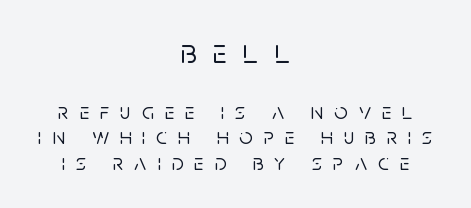
This sample trades vertical openness for compactness between lines. Do the characters align in a grid? No, the font is proportional. Every stem runs plumb, perpendicular to the baseline. Nope, no serifs anywhere on these letters. The setting favours the middle, as headings and verse often do. Bare-footed words on every line.
